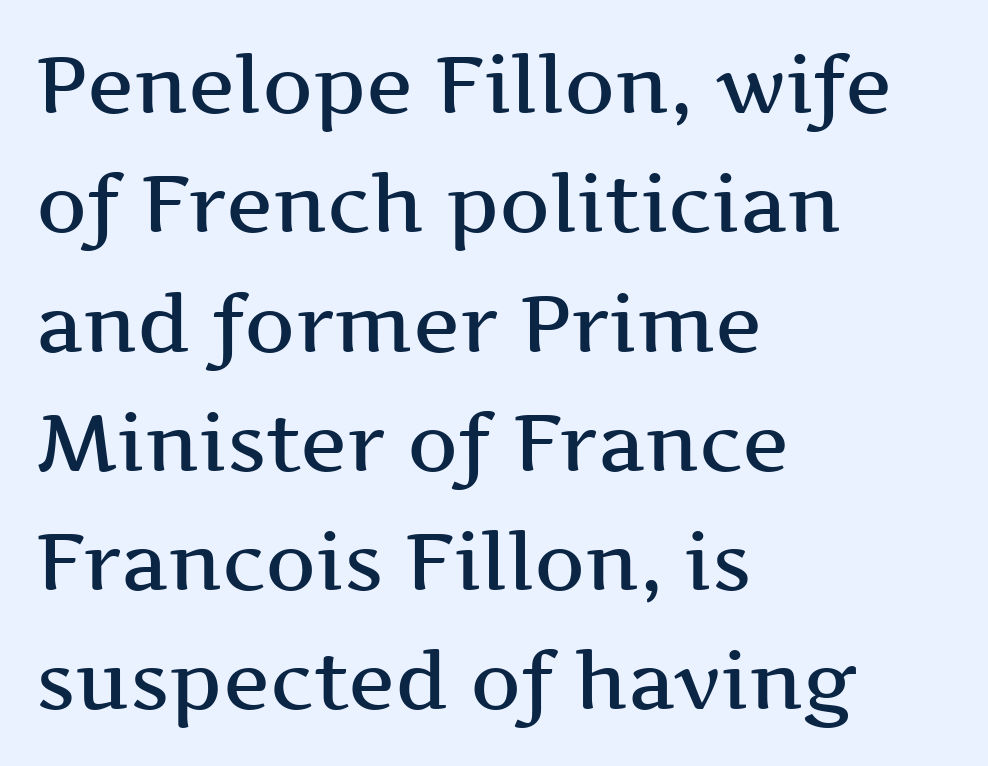
Q: Is the text italic (slanted)? A: No, it is upright.
Q: Is the typeface a serif or a sans-serif typeface? A: Serif.
Q: Is the text underlined? A: No.
Q: How is the paragraph aligned? A: Left-aligned.
Q: Is the spacing between letters normal or unusually wide? A: Normal.
Q: Is the spacing between lines tight, normal or loose? A: Normal.
Q: Width (condensed, normal, or wide)? A: Wide.
Q: Stroke contrast? A: Medium.
Q: x-height? A: Medium.
Q: Monospaced? A: No.
